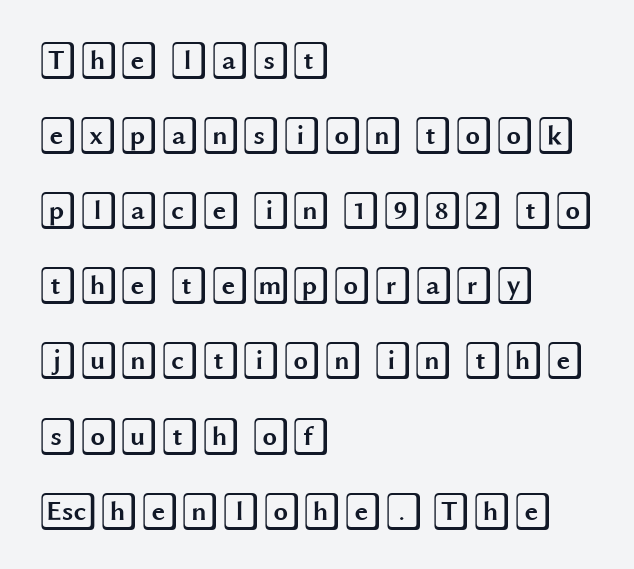
Q: Is the text italic (slanted)? A: No, it is upright.
Q: Is the text underlined? A: No.
Q: How is the paragraph aligned? A: Left-aligned.
Q: Is the spacing between letters normal or unusually wide? A: Normal.
Q: Is the spacing between lines tight, normal or loose? A: Loose.
Q: Width (condensed, normal, or wide)? A: Wide.
Q: x-height? A: Large.
